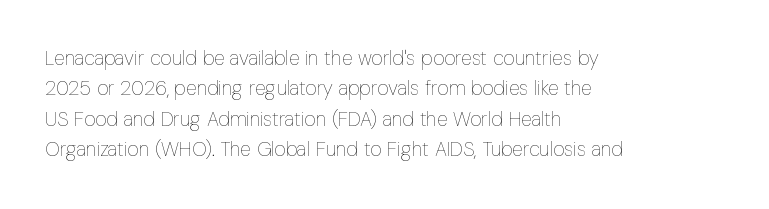
The typesetting does not lean heavy: it is not bold. Words appear dense and cohesive because spacing is normal. Every character sits straight up, as roman type does. What's the leading like? Ordinary, nothing unusual. Glance below the letters and you will spot only blank space.
